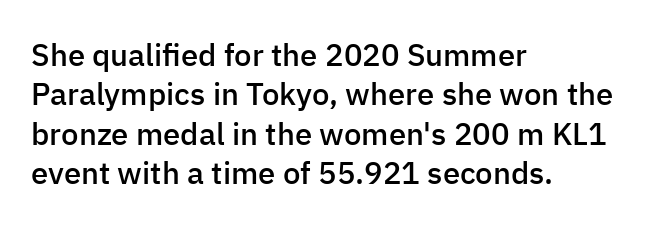
Q: Is the text bold? A: Semi-bold.
Q: Is the text italic (slanted)? A: No, it is upright.
Q: Is the typeface a serif or a sans-serif typeface? A: Sans-serif.
Q: Is the text underlined? A: No.
Q: How is the paragraph aligned? A: Left-aligned.
Q: Is the spacing between letters normal or unusually wide? A: Normal.
Q: Is the spacing between lines tight, normal or loose? A: Normal.
Q: Width (condensed, normal, or wide)? A: Normal.
Q: Stroke contrast? A: Low.
Q: x-height? A: Medium.
Q: Monospaced? A: No.
